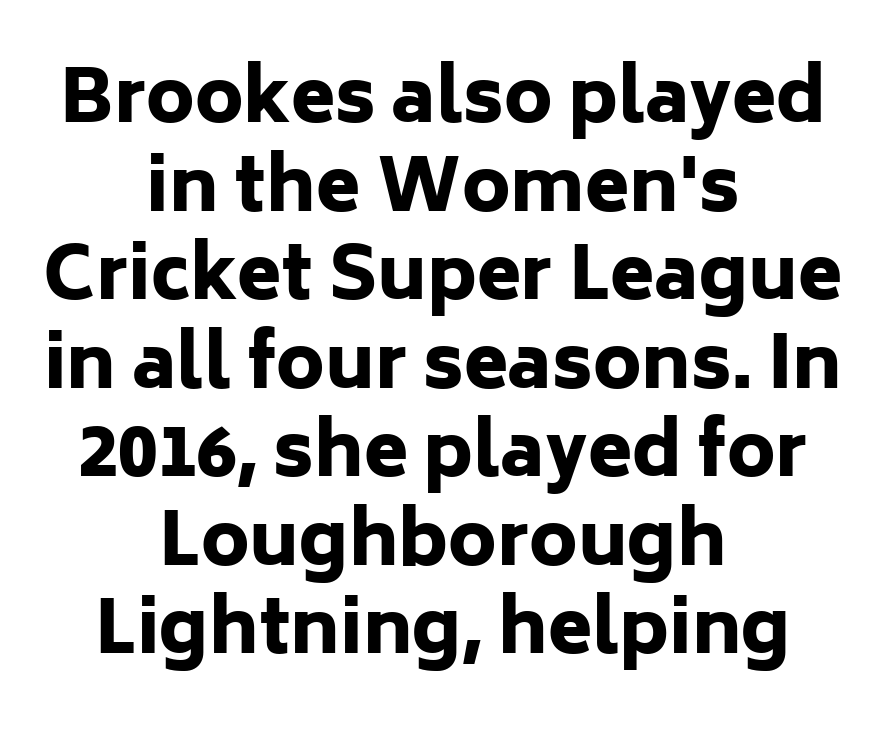
{"serif": "no", "italic": "no", "bold": "yes", "weight": "heavy", "width": "normal", "stroke_contrast": "low", "x_height": "medium", "monospaced": "no", "underline": "no", "align": "center", "line_spacing_ratio": 1.23, "letter_spacing": "normal", "letter_spacing_em": 0.0, "glyph_px": 72}
